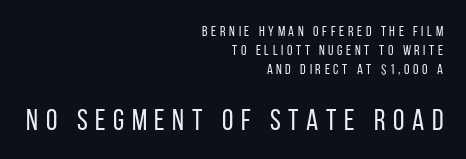
{"serif": "no", "italic": "no", "bold": "no", "weight": "regular", "width": "condensed", "stroke_contrast": "low", "x_height": "large", "monospaced": "no", "underline": "no", "align": "right", "line_spacing": "normal", "line_spacing_ratio": 1.37, "letter_spacing": "wide", "letter_spacing_em": 0.26, "larger_block": "second", "size_ratio": 2.07, "glyph_px": 29}
